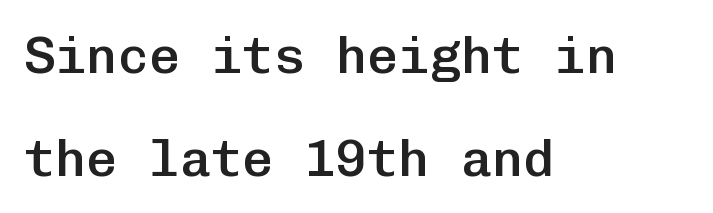
Notice the wide empty band between every row — that's loose leading. As a designer I'd log this as weight 600, semibold. Posture: vertical. In terms of letterform style, serifs are entirely absent.
